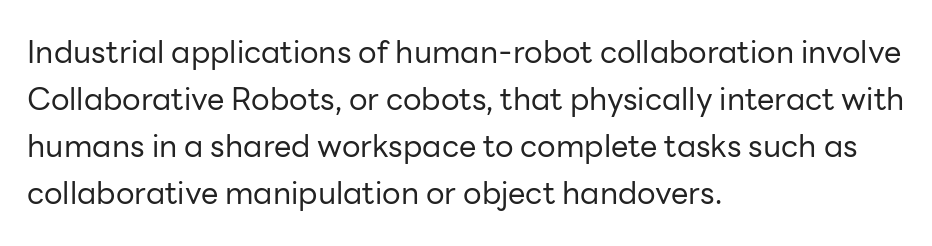
Proportional: the letters do not fall into vertical columns. The space directly below the letters is spotless. Does the type have serifs? No, each stem ends abruptly. The letterforms sit at book weight or below.
